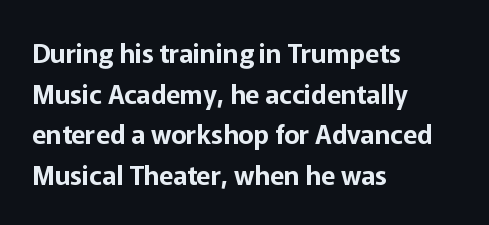
The image shows 26 px text type, upright; set left-aligned, normal line spacing (1.56x), normal letter spacing, not underlined.
